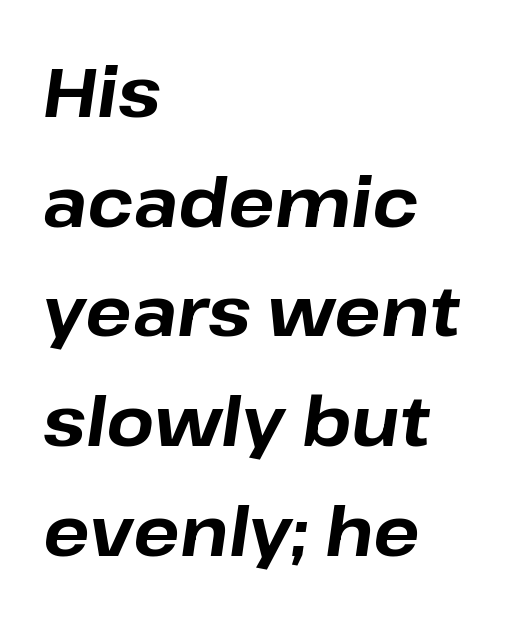
The image shows 69 px bold type, italic (leaning right); set left-aligned, normal line spacing (1.59x), normal letter spacing, not underlined; low stroke contrast and a medium x-height.
